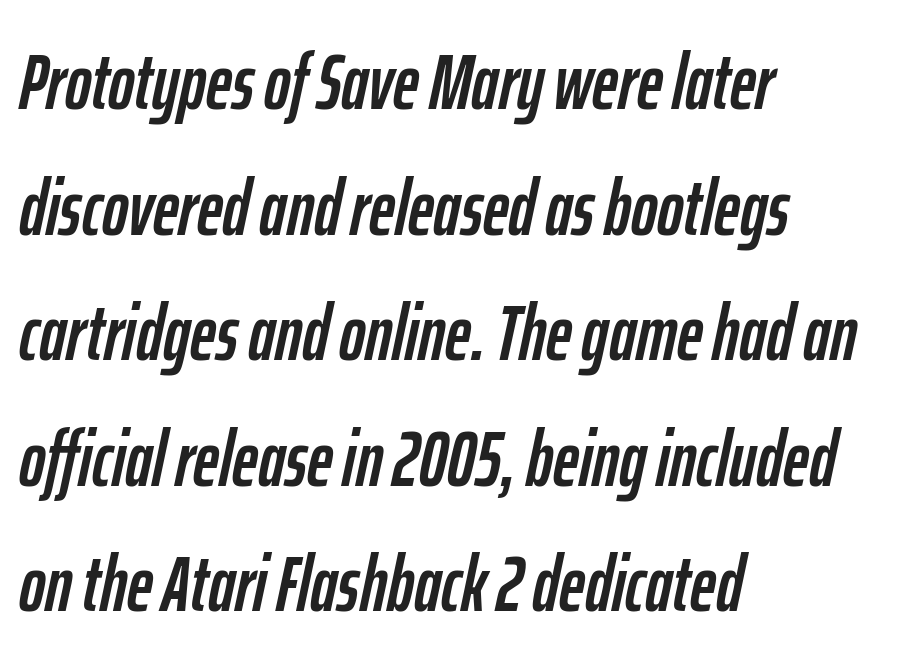
{"italic": "yes", "lean": "right", "slant_degrees": 12, "width": "condensed", "stroke_contrast": "low", "x_height": "medium", "monospaced": "no", "underline": "no", "align": "left", "line_spacing": "normal", "line_spacing_ratio": 1.59, "letter_spacing": "normal", "letter_spacing_em": 0.0, "glyph_px": 79}
